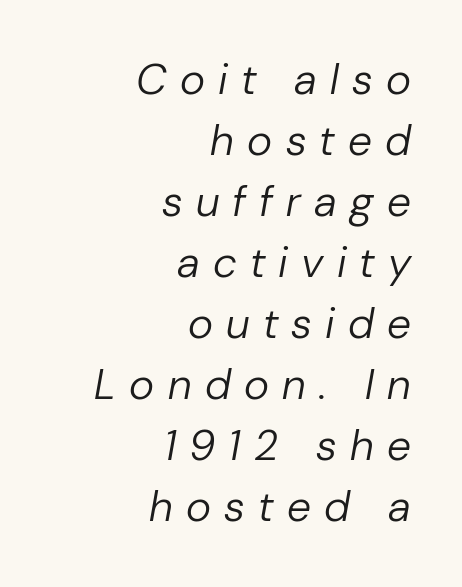
The image shows 43 px regular-weight type, italic (leaning right); set right-aligned, normal line spacing (1.42x), unusually wide letter spacing (+0.31 em), not underlined; low stroke contrast and a medium x-height.
